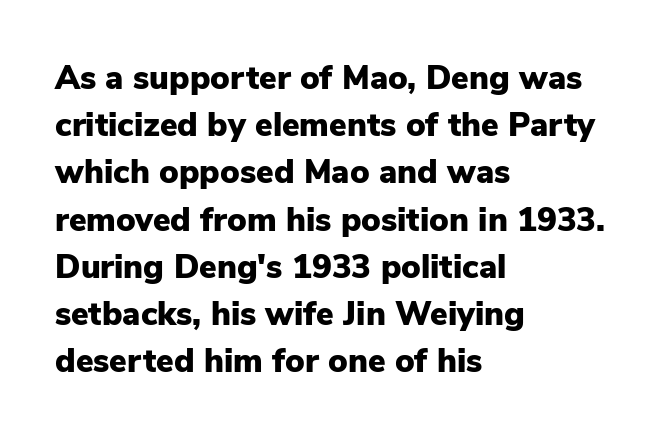
The image shows 33 px heavy sans-serif type, upright; set left-aligned, normal line spacing (1.43x), normal letter spacing, not underlined; low stroke contrast and a medium x-height.
